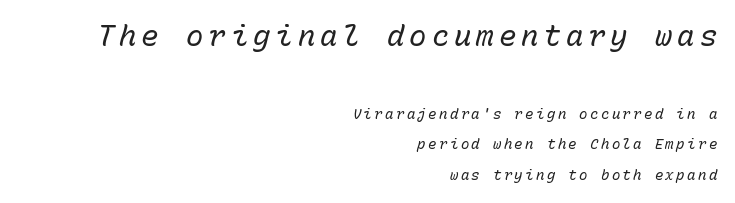
{"italic": "yes", "lean": "right", "slant_degrees": 15, "bold": "no", "weight": "regular", "width": "normal", "stroke_contrast": "low", "x_height": "medium", "monospaced": "yes", "underline": "no", "align": "right", "line_spacing": "loose", "line_spacing_ratio": 2.19, "larger_block": "first", "size_ratio": 2.07, "glyph_px": 29}
